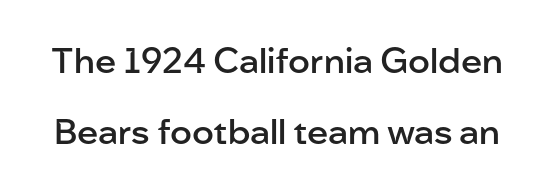
{"serif": "no", "italic": "no", "bold": "semi", "weight": "semibold", "width": "normal", "stroke_contrast": "low", "x_height": "medium", "monospaced": "no", "underline": "no", "line_spacing": "loose", "line_spacing_ratio": 2.02, "letter_spacing": "normal", "letter_spacing_em": 0.0, "glyph_px": 35}
